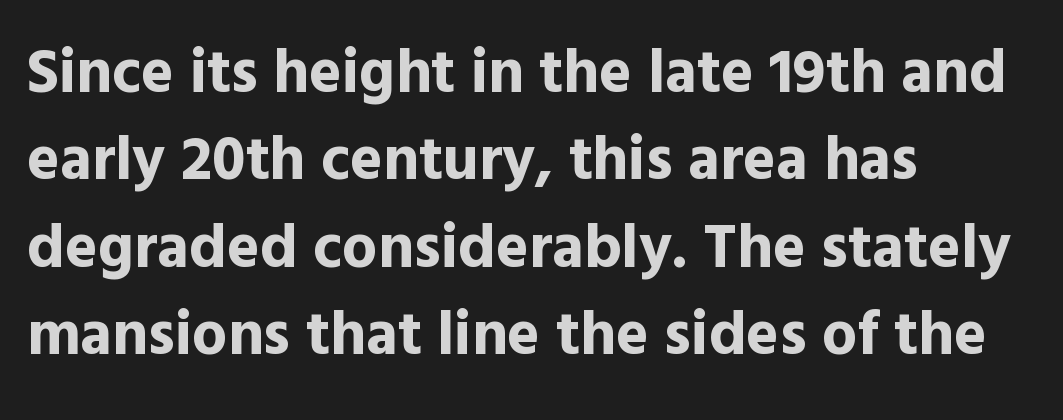
Each letter keeps its own natural width here, so spacing adapts to shape. Posture: straight, roman, zero tilt. Rows of type keep a routine distance in the vertical direction. Underlining? Definitely not there. The passage shown is typeset with a sans-serif family.
